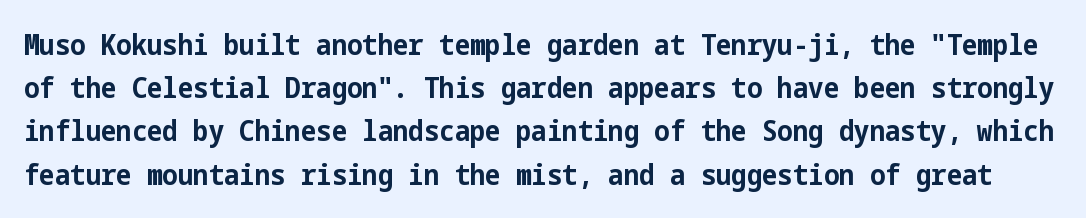
The image shows 29 px bold, condensed sans-serif type, upright; set normal line spacing (1.49x), normal letter spacing, not underlined; low stroke contrast and a medium x-height.
